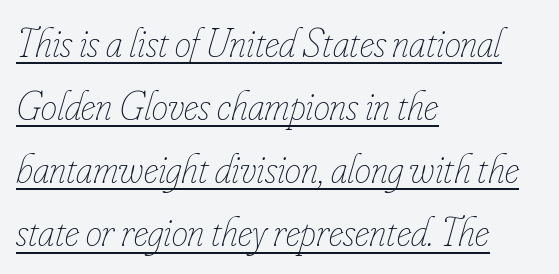
Each line starts at the same left margin while the right side varies. The strokes are not fattened; the text isn't bold. The rendering applies a slant to the glyphs. Regarding leading, the lines here are spaced in the standard way. You could not count columns in this text — the font is proportionally spaced.
